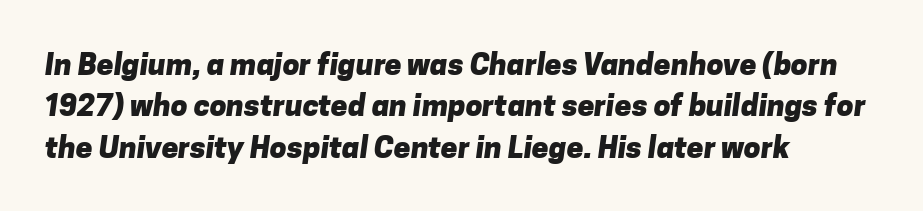
A normal amount of white space separates one row of letters from the next. Is the letter spacing exaggerated? No — it looks like the ordinary default. If you drew a ruler down the left edge, every line would touch it. Each letter keeps its own natural width here, so spacing adapts to shape. Descenders hang freely into open space. Students, this is bold: see how much ink each stroke carries.
